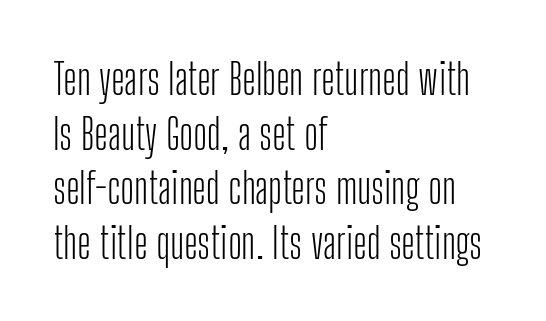
{"serif": "no", "italic": "no", "bold": "no", "weight": "light", "width": "condensed", "stroke_contrast": "low", "x_height": "medium", "monospaced": "no", "underline": "no", "align": "left", "line_spacing": "normal", "line_spacing_ratio": 1.3, "letter_spacing": "normal", "letter_spacing_em": 0.0, "glyph_px": 42}
